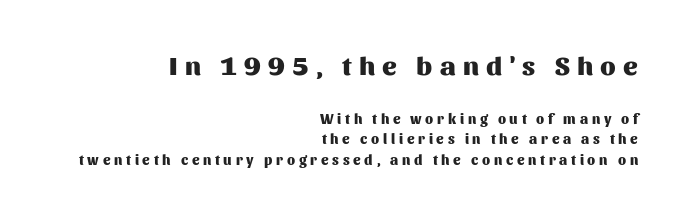
Q: Is the text bold? A: Yes.
Q: Is the text italic (slanted)? A: No, it is upright.
Q: Is the text underlined? A: No.
Q: How is the paragraph aligned? A: Right-aligned.
Q: Is the spacing between letters normal or unusually wide? A: Unusually wide.
Q: Is the spacing between lines tight, normal or loose? A: Normal.
Q: Which block of text is set in a larger size, the first (top) or the second (bottom)? A: The first (top) one.
